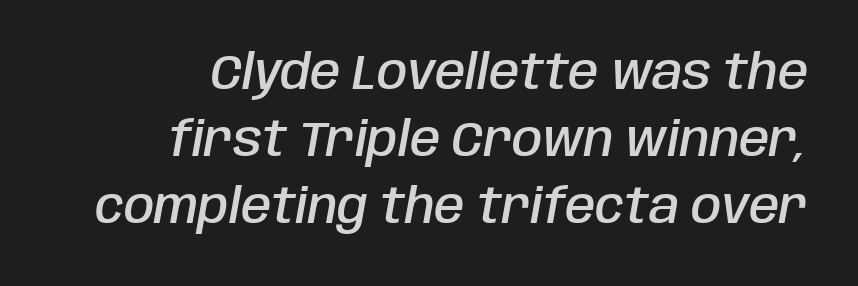
Q: Is the text bold? A: Semi-bold.
Q: Is the text italic (slanted)? A: Yes, it leans right by about 10 degrees.
Q: Is the text underlined? A: No.
Q: How is the paragraph aligned? A: Right-aligned.
Q: Is the spacing between letters normal or unusually wide? A: Normal.
Q: Is the spacing between lines tight, normal or loose? A: Normal.
Q: Width (condensed, normal, or wide)? A: Condensed.
Q: Stroke contrast? A: Low.
Q: x-height? A: Large.
Q: Monospaced? A: No.
